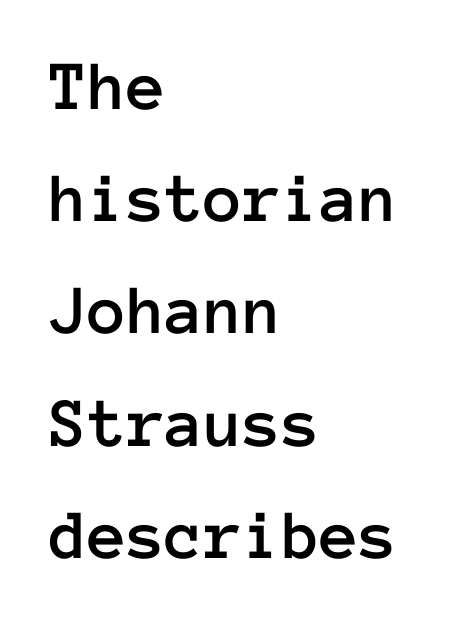
Q: Is the text italic (slanted)? A: No, it is upright.
Q: Is the text underlined? A: No.
Q: How is the paragraph aligned? A: Left-aligned.
Q: Is the spacing between letters normal or unusually wide? A: Normal.
Q: Is the spacing between lines tight, normal or loose? A: Normal.
Q: Width (condensed, normal, or wide)? A: Normal.
Q: Stroke contrast? A: Low.
Q: x-height? A: Medium.
Q: Monospaced? A: Yes.
